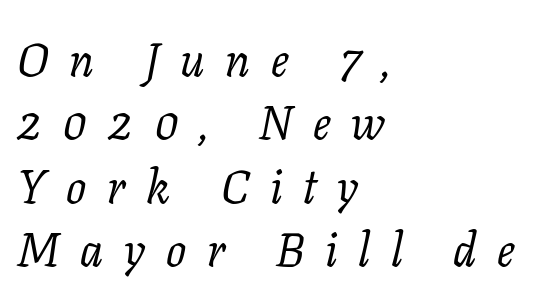
The image shows 47 px regular-weight serif type, italic (leaning right); set left-aligned, normal line spacing (1.35x), unusually wide letter spacing (+0.44 em), not underlined; low stroke contrast and a medium x-height.
